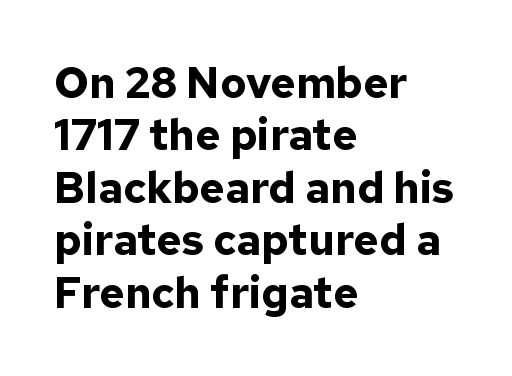
When letters stand straight like this, we call the style roman or upright. This rendering features lettering with no underline. As a designer I'd log this as weight 700, bold. These lines are rendered in a variable-pitch font.
